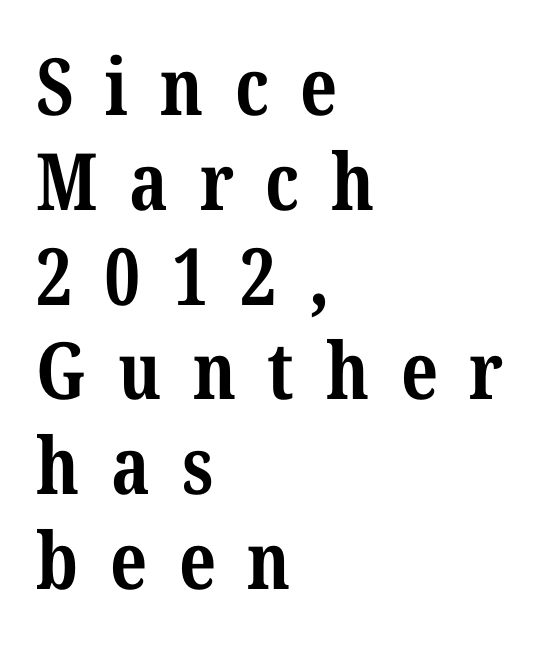
The image shows 79 px bold serif type, upright; set left-aligned, line spacing 1.2x, unusually wide letter spacing (+0.4 em), not underlined; medium stroke contrast and a medium x-height.
